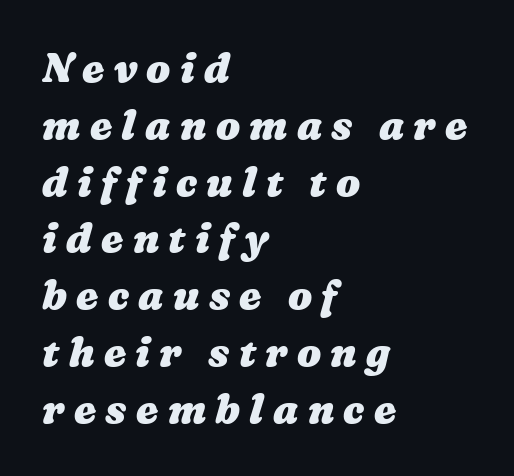
{"bold": "yes", "weight": "heavy", "width": "wide", "stroke_contrast": "medium", "x_height": "medium", "monospaced": "no", "underline": "no", "align": "left", "line_spacing": "normal", "line_spacing_ratio": 1.42, "letter_spacing": "wide", "letter_spacing_em": 0.23, "glyph_px": 40}
